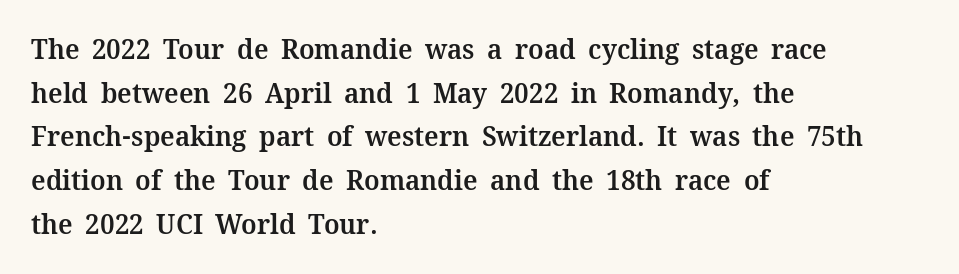
The image shows 28 px semibold serif type, upright; set left-aligned, normal line spacing (1.56x), normal letter spacing, not underlined; medium stroke contrast and a medium x-height.
